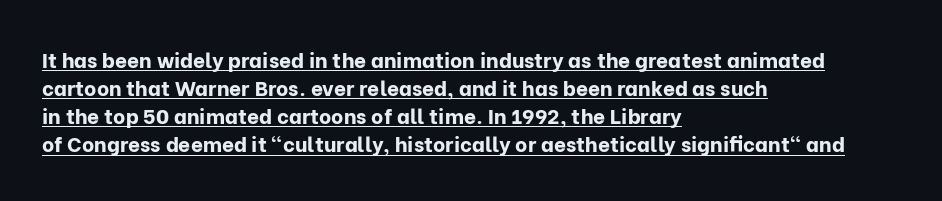
The image shows 21 px bold type, upright; set left-aligned, normal line spacing (1.34x), normal letter spacing, underlined.
